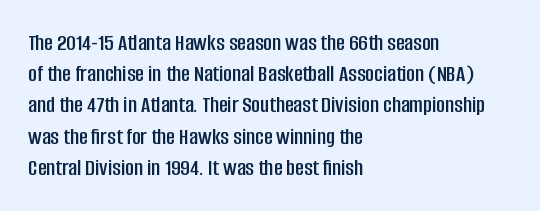
Q: Is the text italic (slanted)? A: No, it is upright.
Q: Is the text underlined? A: No.
Q: How is the paragraph aligned? A: Left-aligned.
Q: Is the spacing between letters normal or unusually wide? A: Normal.
Q: Is the spacing between lines tight, normal or loose? A: Normal.
